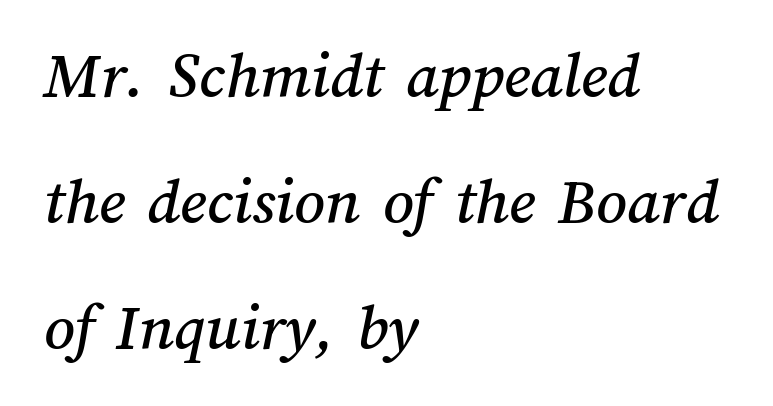
The ragged edge is on the right, which tells us the setting is flush left. Looks like regular typesetting: each glyph gets only the width it needs. Honestly, there is no underline to notice here at all. There is no visible air inserted between adjacent glyphs.
